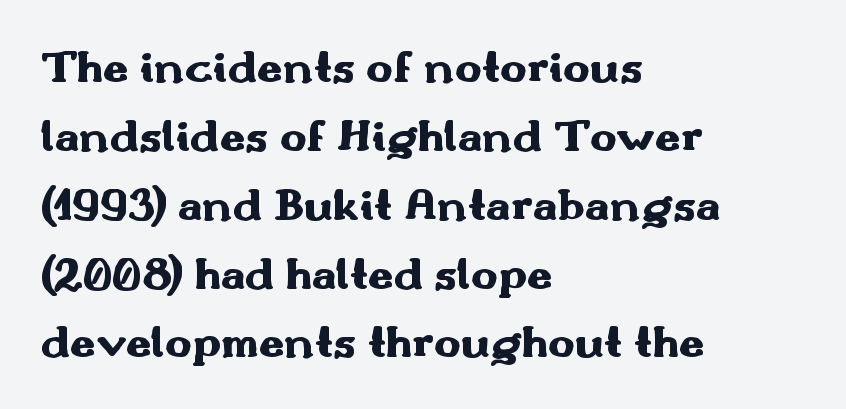
Q: Is the text bold? A: Yes.
Q: Is the text italic (slanted)? A: No, it is upright.
Q: Is the typeface a serif or a sans-serif typeface? A: Sans-serif.
Q: Is the text underlined? A: No.
Q: How is the paragraph aligned? A: Left-aligned.
Q: Is the spacing between letters normal or unusually wide? A: Normal.
Q: Is the spacing between lines tight, normal or loose? A: Normal.
Q: Width (condensed, normal, or wide)? A: Wide.
Q: Stroke contrast? A: Medium.
Q: x-height? A: Small.
Q: Monospaced? A: No.
